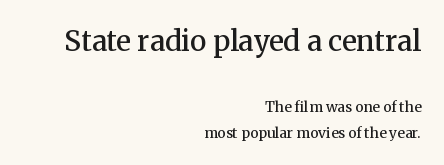
{"serif": "yes", "italic": "no", "bold": "semi", "weight": "semibold", "width": "normal", "stroke_contrast": "medium", "x_height": "medium", "monospaced": "no", "underline": "no", "align": "right", "line_spacing_ratio": 1.87, "letter_spacing": "normal", "letter_spacing_em": 0.0, "larger_block": "first", "size_ratio": 2.0, "glyph_px": 28}
